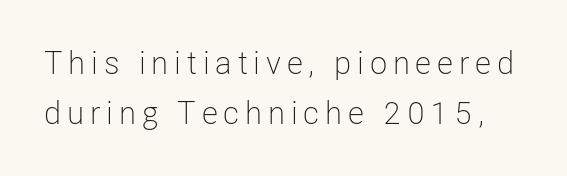
{"serif": "no", "italic": "no", "bold": "no", "weight": "light", "width": "condensed", "stroke_contrast": "low", "x_height": "medium", "monospaced": "no", "underline": "no", "line_spacing": "normal", "line_spacing_ratio": 1.56, "glyph_px": 32}
